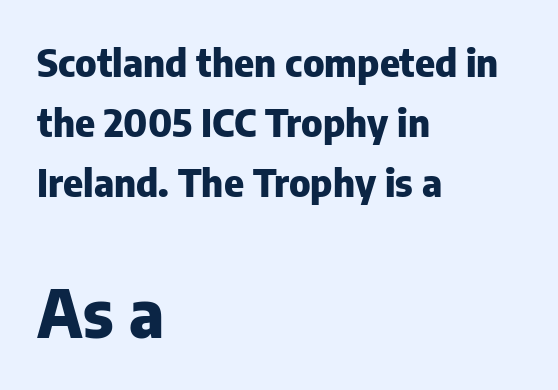
Do the characters align in a grid? No, the font is proportional. A roman cut, with each character standing at attention. Anything drawn beneath the words? Only blank space. The passage shown begins with its smaller block and ends with its larger one. Caption: bold face, heavy strokes. Each letter's strokes conclude bluntly, with no projecting serifs.
